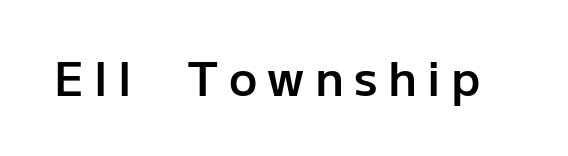
Q: Is the text bold? A: Semi-bold.
Q: Is the text italic (slanted)? A: No, it is upright.
Q: Is the typeface a serif or a sans-serif typeface? A: Sans-serif.
Q: Is the text underlined? A: No.
Q: Is the spacing between letters normal or unusually wide? A: Unusually wide.
Q: Width (condensed, normal, or wide)? A: Normal.
Q: Stroke contrast? A: Low.
Q: x-height? A: Medium.
Q: Monospaced? A: No.
